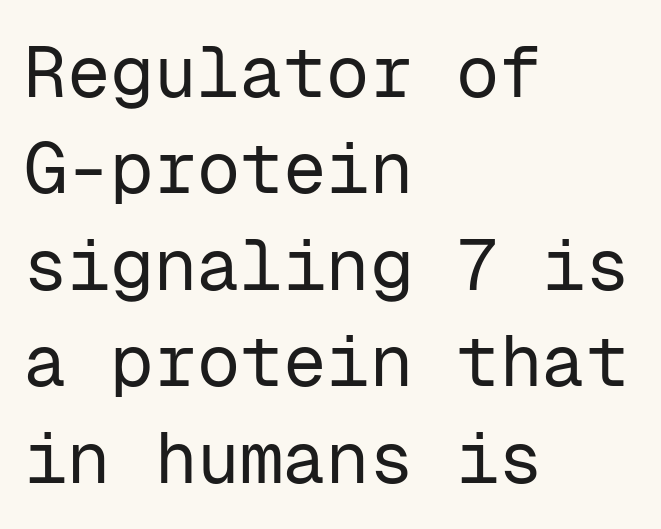
The image shows 72 px regular-weight sans-serif type, upright, monospaced; set left-aligned, normal line spacing (1.34x), normal letter spacing, not underlined; low stroke contrast and a medium x-height.
